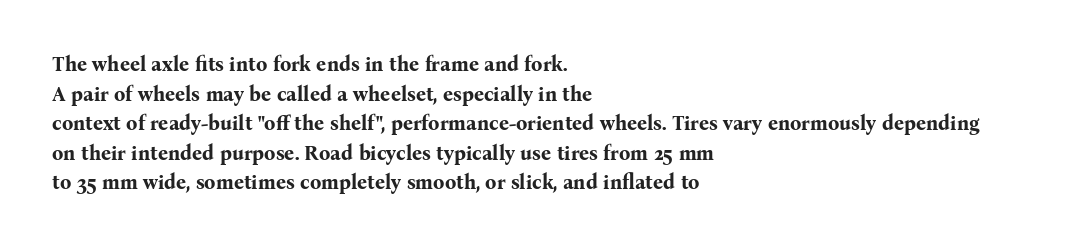
Q: Is the text bold? A: Yes.
Q: Is the text italic (slanted)? A: No, it is upright.
Q: Is the text underlined? A: No.
Q: How is the paragraph aligned? A: Left-aligned.
Q: Is the spacing between letters normal or unusually wide? A: Normal.
Q: Is the spacing between lines tight, normal or loose? A: Normal.
